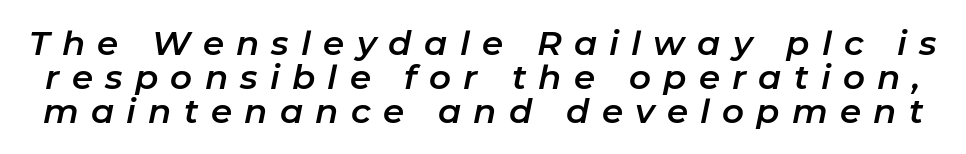
{"italic": "yes", "lean": "right", "slant_degrees": 11, "width": "normal", "stroke_contrast": "low", "x_height": "medium", "monospaced": "no", "underline": "no", "line_spacing": "tight", "line_spacing_ratio": 1.0, "letter_spacing": "wide", "letter_spacing_em": 0.36, "glyph_px": 34}
